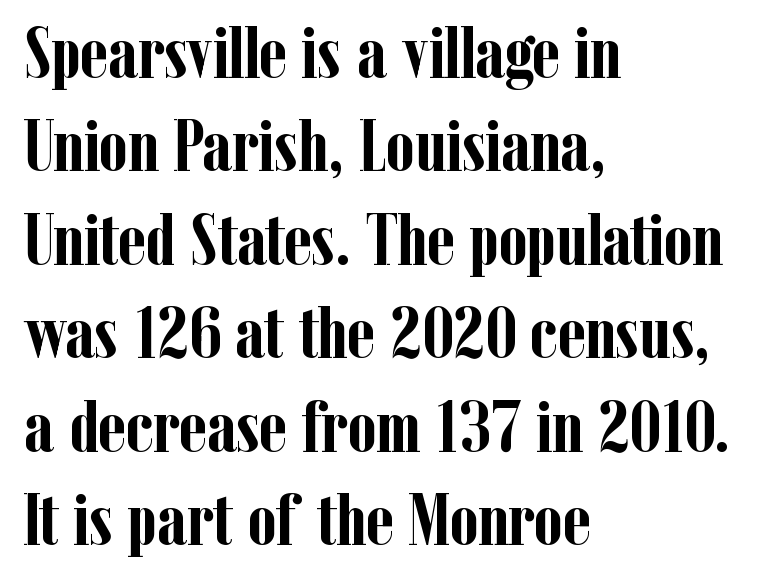
The image shows 73 px semibold, condensed serif type, upright; set left-aligned, normal line spacing (1.28x), normal letter spacing, not underlined; low stroke contrast and a medium x-height.
